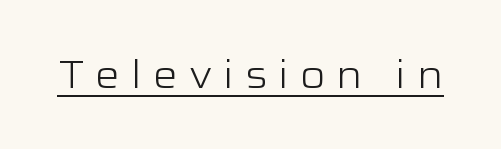
{"serif": "no", "italic": "no", "bold": "no", "weight": "light", "width": "wide", "stroke_contrast": "low", "x_height": "medium", "monospaced": "no", "underline": "yes", "letter_spacing": "wide", "letter_spacing_em": 0.28, "glyph_px": 39}
